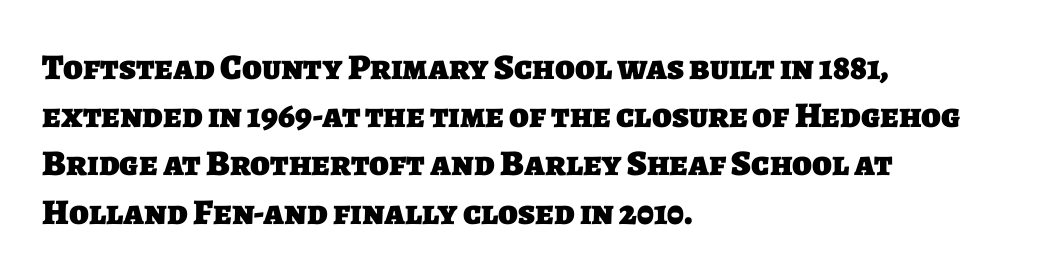
You can tell from the bare stems that sans-serif type was used. Tracking value appears to be zero — textbook default spacing. Baseline-to-baseline distance is the conventional proportion of letter height. You could not count columns in this text — the font is proportionally spaced.
